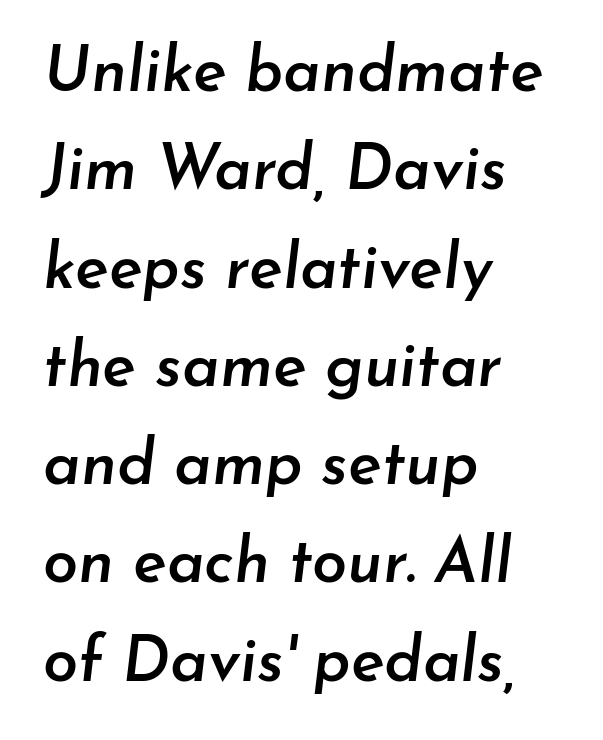
Rule under the text: the space is simply empty. Is there much room between lines? A standard amount, neither cramped nor airy. The setting favours the left margin, as ordinary paragraphs usually do. Every letter is mildly thick-stroked: semibold rather than bold. You could call the tracking neutral — neither tight nor loose. Tall strokes in this sample are angled rather than plumb.
